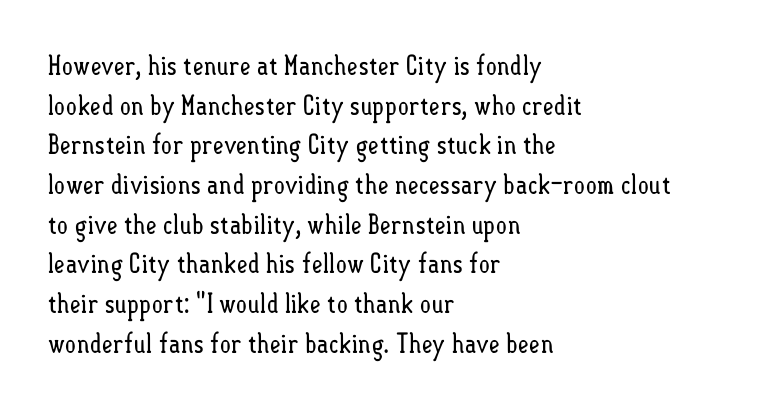
Notice how descenders clear the ascenders below comfortably — that's standard leading. Inter-character spacing is left at the font's built-in metrics. Bare-footed words on every line. The strokes are not fattened; the text isn't bold. A student would call this left alignment; a typographer would say flush left, rag right.
